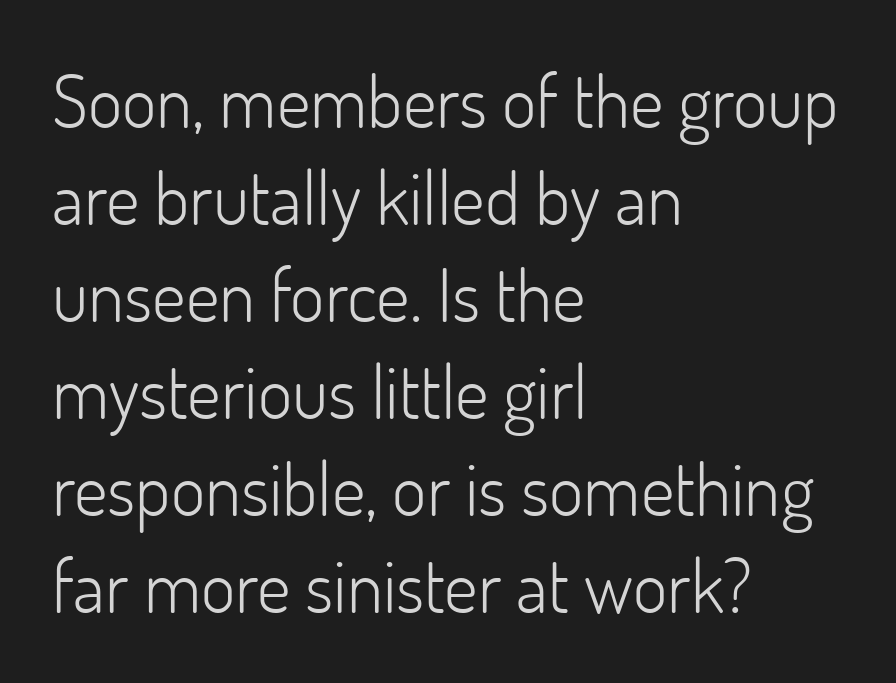
The weight tops out at a normal text grade. The font's upright variant was chosen for this text. The space directly below the letters is spotless. The typesetter chose a ragged-right arrangement here.
